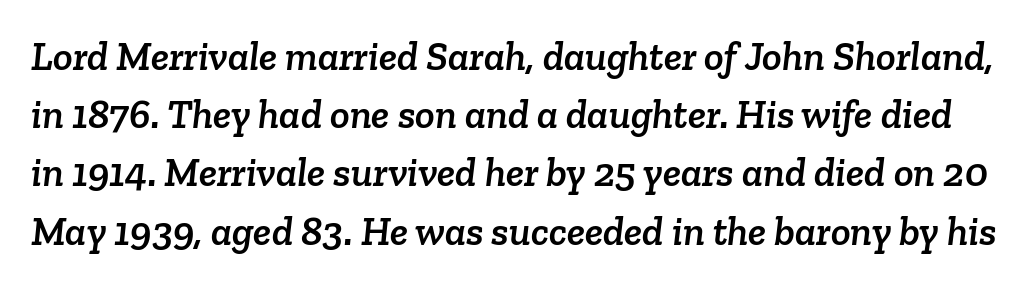
The image shows 41 px serif type; set normal line spacing (1.42x), normal letter spacing, not underlined; low stroke contrast and a medium x-height.
